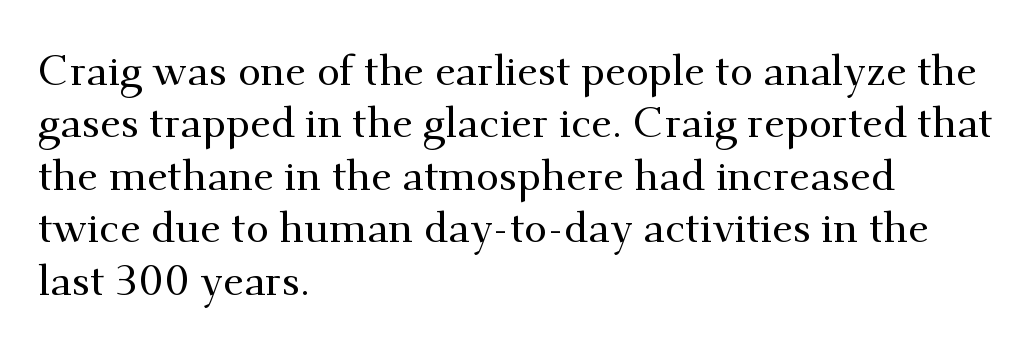
Q: Is the text italic (slanted)? A: No, it is upright.
Q: Is the typeface a serif or a sans-serif typeface? A: Serif.
Q: Is the text underlined? A: No.
Q: How is the paragraph aligned? A: Left-aligned.
Q: Is the spacing between letters normal or unusually wide? A: Normal.
Q: Is the spacing between lines tight, normal or loose? A: Normal.
Q: Width (condensed, normal, or wide)? A: Normal.
Q: Stroke contrast? A: Medium.
Q: x-height? A: Small.
Q: Monospaced? A: No.
